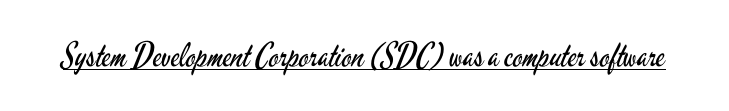
Q: Is the text bold? A: No.
Q: Is the text italic (slanted)? A: Yes.
Q: Is the typeface a serif or a sans-serif typeface? A: Sans-serif.
Q: Is the text underlined? A: Yes.
Q: Is the spacing between letters normal or unusually wide? A: Normal.
Q: Width (condensed, normal, or wide)? A: Condensed.
Q: Stroke contrast? A: Low.
Q: x-height? A: Small.
Q: Monospaced? A: No.
